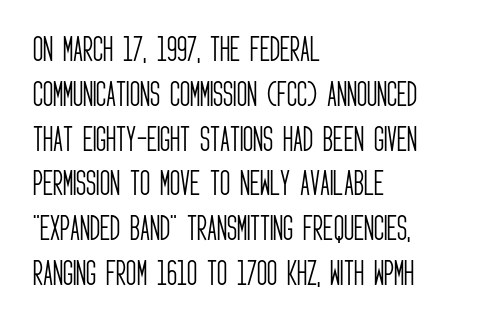
Q: Is the text bold? A: No.
Q: Is the text italic (slanted)? A: No, it is upright.
Q: Is the typeface a serif or a sans-serif typeface? A: Sans-serif.
Q: Is the text underlined? A: No.
Q: How is the paragraph aligned? A: Left-aligned.
Q: Is the spacing between letters normal or unusually wide? A: Normal.
Q: Is the spacing between lines tight, normal or loose? A: Normal.
Q: Width (condensed, normal, or wide)? A: Condensed.
Q: Stroke contrast? A: Low.
Q: x-height? A: Large.
Q: Monospaced? A: No.
